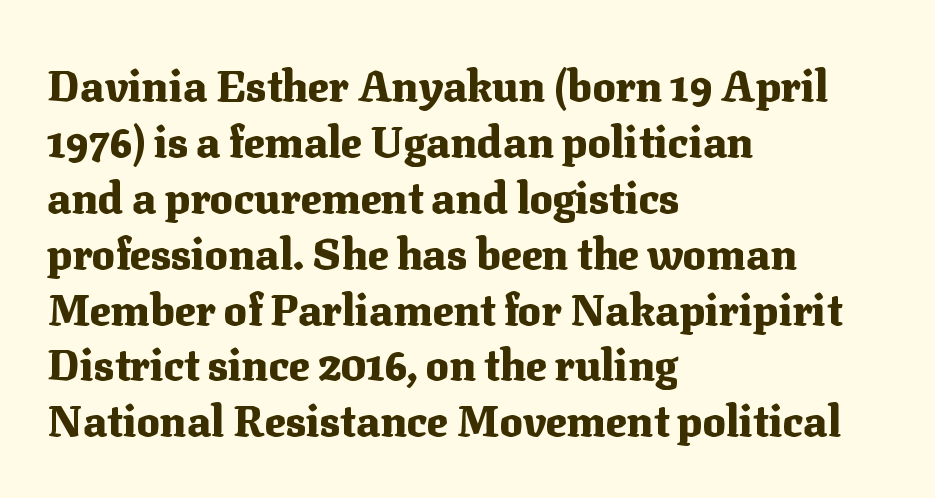
Only glyphs here, with clear space below each row. Typesetter's note: full bold, strokes at maximum text heaviness. Leftover space on each line is placed entirely after the last word. You could not count columns in this text — the font is proportionally spaced. Are there feet on the stems? There are — it's a serif. You could call the tracking neutral — neither tight nor loose.
